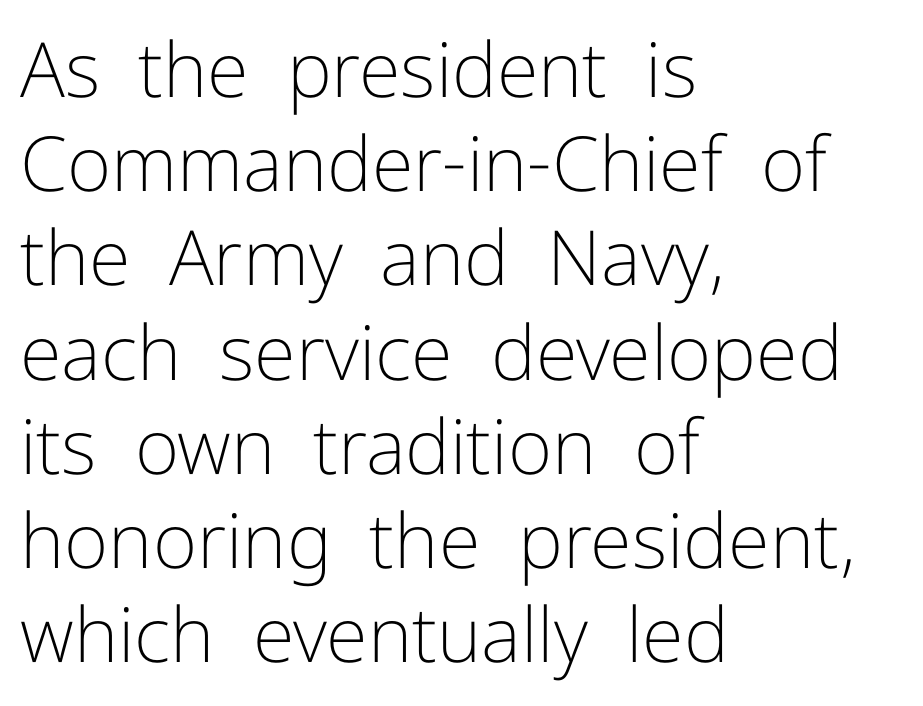
Q: Is the text bold? A: No.
Q: Is the text italic (slanted)? A: No, it is upright.
Q: Is the typeface a serif or a sans-serif typeface? A: Sans-serif.
Q: Is the text underlined? A: No.
Q: How is the paragraph aligned? A: Left-aligned.
Q: Is the spacing between letters normal or unusually wide? A: Normal.
Q: Width (condensed, normal, or wide)? A: Normal.
Q: Stroke contrast? A: Low.
Q: x-height? A: Medium.
Q: Monospaced? A: No.
